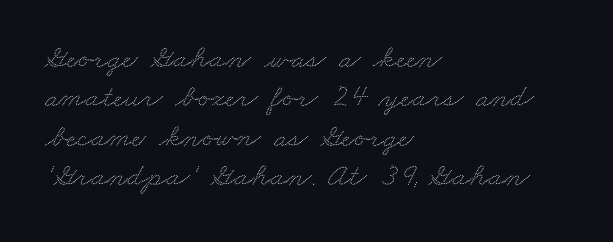
Q: Is the text underlined? A: No.
Q: How is the paragraph aligned? A: Left-aligned.
Q: Is the spacing between letters normal or unusually wide? A: Normal.
Q: Width (condensed, normal, or wide)? A: Wide.
Q: Stroke contrast? A: Low.
Q: x-height? A: Small.
Q: Monospaced? A: No.
